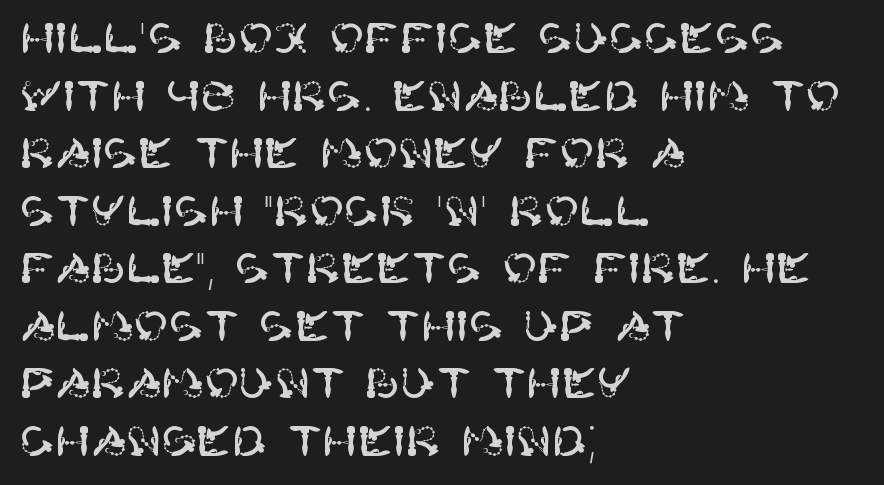
Words appear dense and cohesive because spacing is normal. Every character sits straight up, as roman type does. Beneath every word, the page is bare. Whoever set this chose a conventional vertical rhythm. This is sans-serif lettering, the kind often seen on screens and signage.
